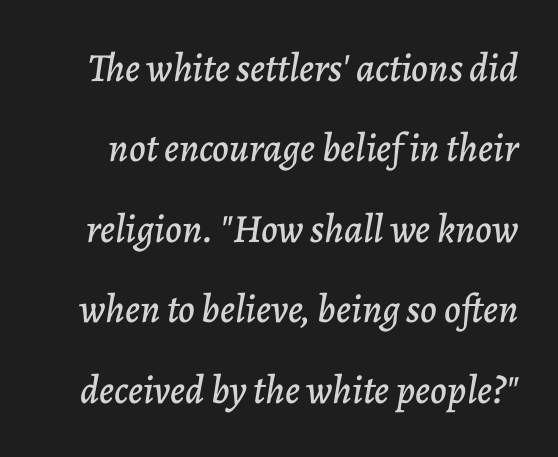
Q: Is the text italic (slanted)? A: Yes, it leans right by about 7 degrees.
Q: Is the text underlined? A: No.
Q: Is the spacing between letters normal or unusually wide? A: Normal.
Q: Is the spacing between lines tight, normal or loose? A: Loose.
Q: Width (condensed, normal, or wide)? A: Normal.
Q: Stroke contrast? A: Low.
Q: x-height? A: Medium.
Q: Monospaced? A: No.
